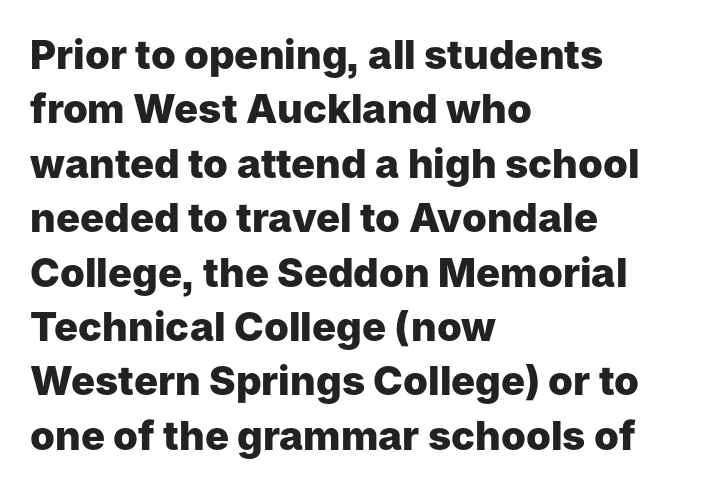
The image shows 40 px heavy sans-serif type, upright; set left-aligned, normal line spacing (1.36x), normal letter spacing, not underlined; low stroke contrast and a medium x-height.
